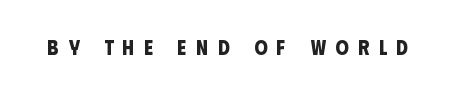
The passage shown has open, widely tracked lettering throughout. Underline: absent. These words are printed bold, with thick strokes throughout.
